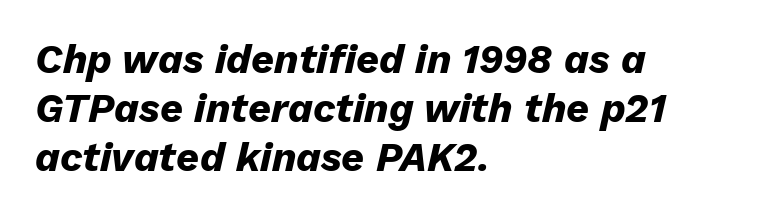
The image shows 40 px heavy type, italic (leaning right); set left-aligned, line spacing 1.22x, normal letter spacing, not underlined; low stroke contrast and a medium x-height.
